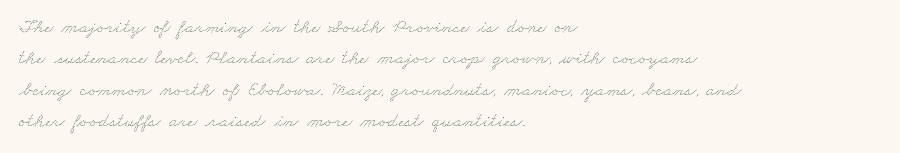
Q: Is the text bold? A: No.
Q: Is the text underlined? A: No.
Q: How is the paragraph aligned? A: Left-aligned.
Q: Is the spacing between letters normal or unusually wide? A: Normal.
Q: Is the spacing between lines tight, normal or loose? A: Normal.
